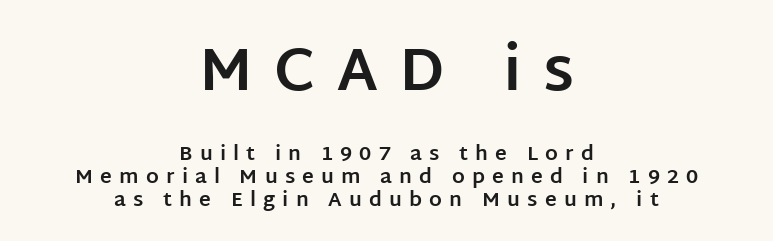
The image shows 60 px bold sans-serif type, upright; set centered, tight line spacing (1.14x), unusually wide letter spacing (+0.36 em), not underlined; the first (top) block is 3.0x larger; low stroke contrast and a large x-height.
